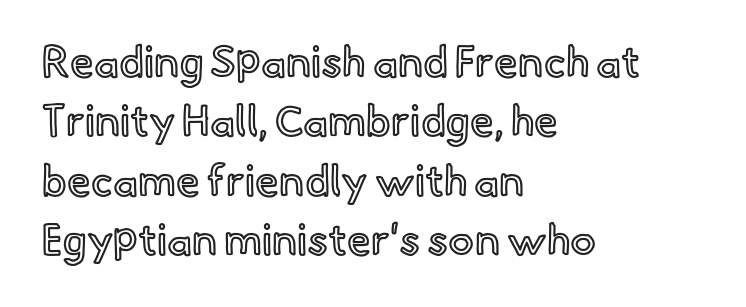
{"italic": "no", "width": "normal", "x_height": "small", "monospaced": "no", "underline": "no", "align": "left", "line_spacing": "normal", "line_spacing_ratio": 1.38, "letter_spacing": "normal", "letter_spacing_em": 0.0, "glyph_px": 43}
